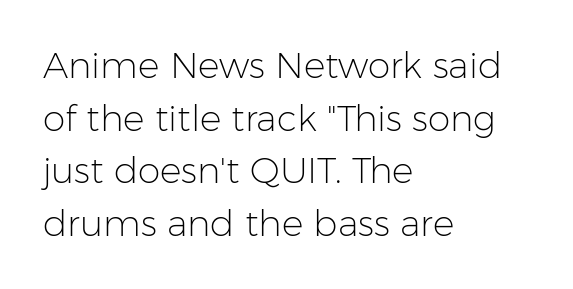
{"serif": "no", "italic": "no", "bold": "no", "weight": "light", "width": "normal", "stroke_contrast": "low", "x_height": "medium", "monospaced": "no", "underline": "no", "align": "left", "line_spacing": "normal", "line_spacing_ratio": 1.46, "letter_spacing": "normal", "letter_spacing_em": 0.0, "glyph_px": 36}
